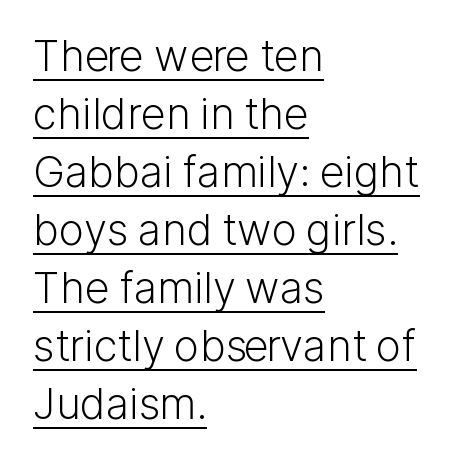
Q: Is the text bold? A: No.
Q: Is the text italic (slanted)? A: No, it is upright.
Q: Is the typeface a serif or a sans-serif typeface? A: Sans-serif.
Q: Is the text underlined? A: Yes.
Q: How is the paragraph aligned? A: Left-aligned.
Q: Is the spacing between letters normal or unusually wide? A: Normal.
Q: Is the spacing between lines tight, normal or loose? A: Normal.
Q: Width (condensed, normal, or wide)? A: Normal.
Q: Stroke contrast? A: Low.
Q: x-height? A: Medium.
Q: Monospaced? A: No.
